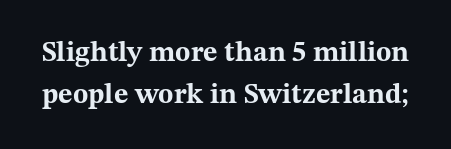
Q: Is the text bold? A: Yes.
Q: Is the text italic (slanted)? A: No, it is upright.
Q: Is the typeface a serif or a sans-serif typeface? A: Serif.
Q: Is the text underlined? A: No.
Q: Is the spacing between letters normal or unusually wide? A: Normal.
Q: Is the spacing between lines tight, normal or loose? A: Normal.
Q: Width (condensed, normal, or wide)? A: Wide.
Q: Stroke contrast? A: Medium.
Q: x-height? A: Medium.
Q: Monospaced? A: No.
